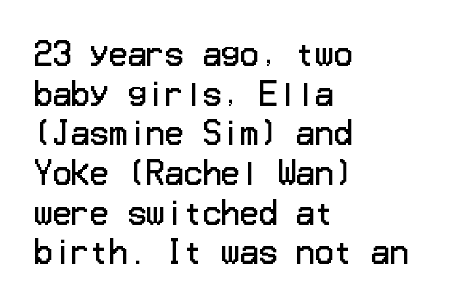
Q: Is the text bold? A: No.
Q: Is the text italic (slanted)? A: No, it is upright.
Q: Is the typeface a serif or a sans-serif typeface? A: Sans-serif.
Q: Is the text underlined? A: No.
Q: How is the paragraph aligned? A: Left-aligned.
Q: Is the spacing between letters normal or unusually wide? A: Normal.
Q: Is the spacing between lines tight, normal or loose? A: Normal.
Q: Width (condensed, normal, or wide)? A: Normal.
Q: Stroke contrast? A: Low.
Q: x-height? A: Medium.
